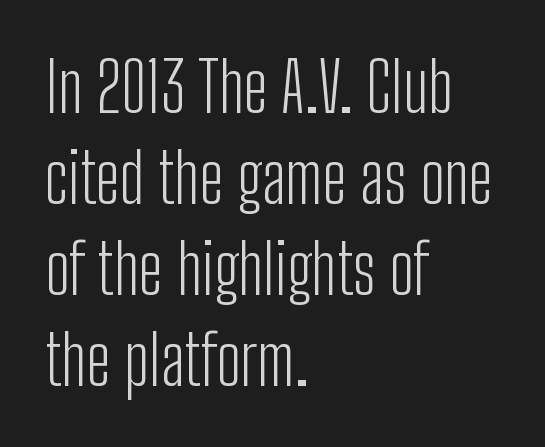
{"serif": "no", "italic": "no", "bold": "no", "weight": "light", "width": "condensed", "stroke_contrast": "low", "x_height": "medium", "monospaced": "no", "underline": "no", "align": "left", "line_spacing": "normal", "line_spacing_ratio": 1.32, "letter_spacing": "normal", "letter_spacing_em": 0.0, "glyph_px": 69}
